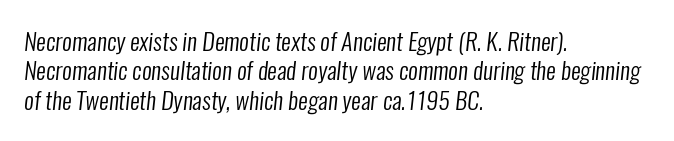
The image shows 24 px text type; set left-aligned, line spacing 1.22x, normal letter spacing, not underlined.
